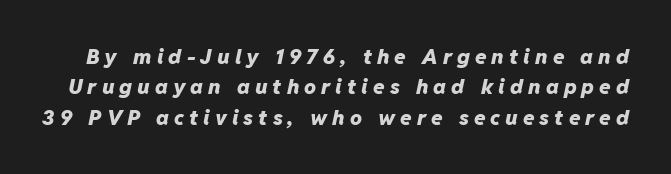
Q: Is the text bold? A: Yes.
Q: Is the text italic (slanted)? A: Yes, it leans right by about 11 degrees.
Q: Is the text underlined? A: No.
Q: Is the spacing between letters normal or unusually wide? A: Unusually wide.
Q: Is the spacing between lines tight, normal or loose? A: Normal.
